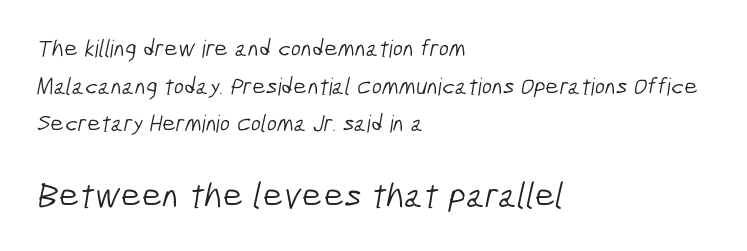
The image shows 36 px light, condensed sans-serif type; set left-aligned, normal line spacing (1.57x), normal letter spacing, not underlined; the second (bottom) block is 1.5x larger; low stroke contrast and a medium x-height.
